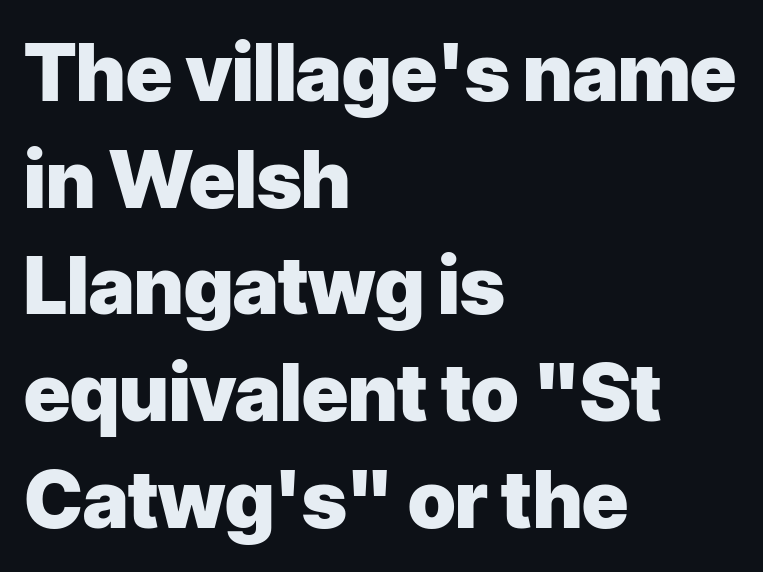
The image shows 79 px heavy sans-serif type, upright; set left-aligned, normal line spacing (1.35x), normal letter spacing, not underlined; low stroke contrast and a medium x-height.
